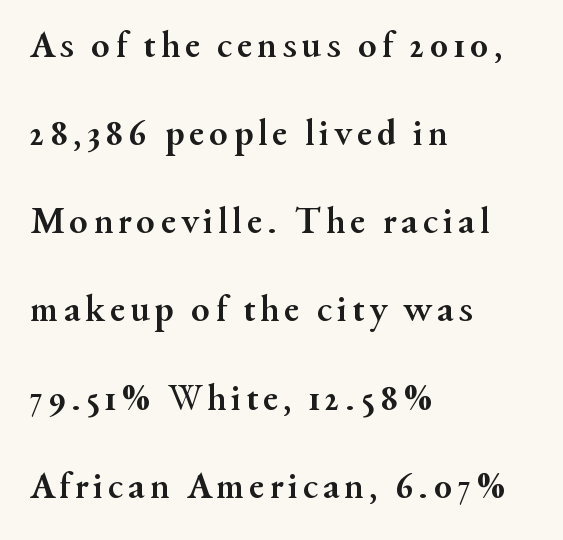
Q: Is the text bold? A: Yes.
Q: Is the text italic (slanted)? A: No, it is upright.
Q: Is the typeface a serif or a sans-serif typeface? A: Serif.
Q: Is the text underlined? A: No.
Q: How is the paragraph aligned? A: Left-aligned.
Q: Is the spacing between lines tight, normal or loose? A: Loose.
Q: Width (condensed, normal, or wide)? A: Normal.
Q: Stroke contrast? A: Medium.
Q: x-height? A: Small.
Q: Monospaced? A: No.
